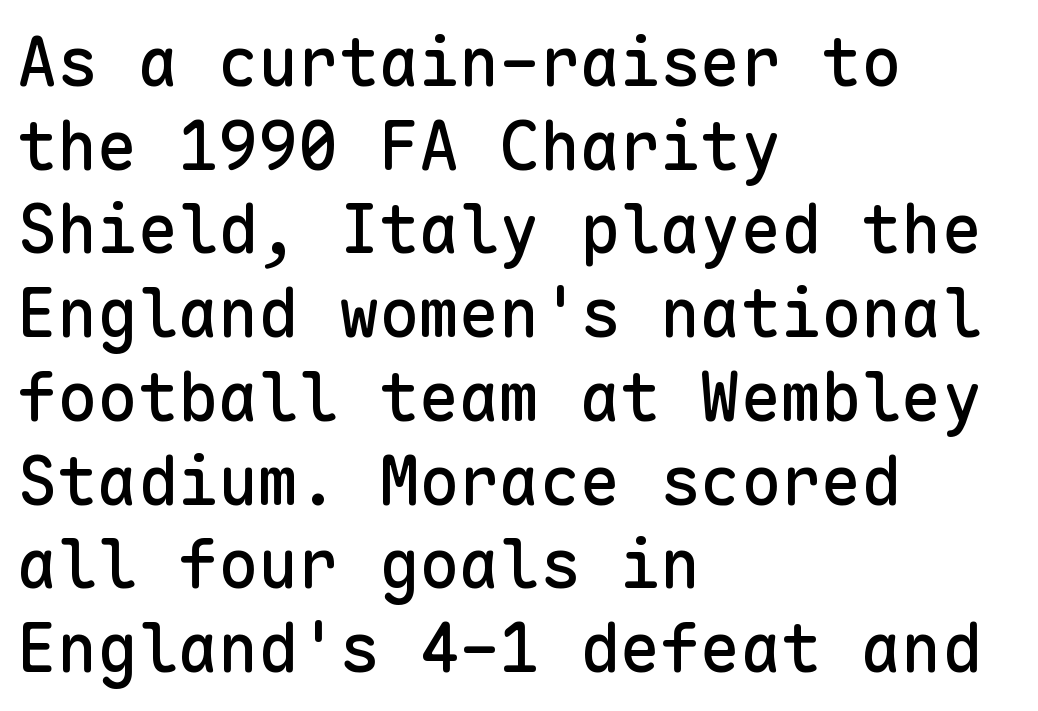
Q: Is the text italic (slanted)? A: No, it is upright.
Q: Is the typeface a serif or a sans-serif typeface? A: Sans-serif.
Q: Is the text underlined? A: No.
Q: How is the paragraph aligned? A: Left-aligned.
Q: Is the spacing between letters normal or unusually wide? A: Normal.
Q: Is the spacing between lines tight, normal or loose? A: Normal.
Q: Width (condensed, normal, or wide)? A: Normal.
Q: Stroke contrast? A: Low.
Q: x-height? A: Medium.
Q: Monospaced? A: Yes.
